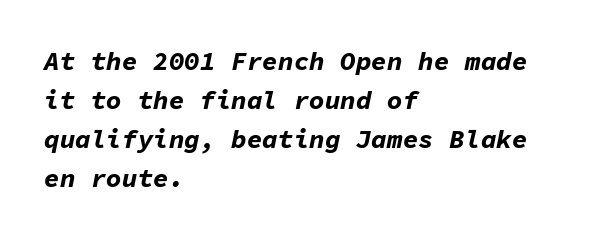
Q: Is the text bold? A: Yes.
Q: Is the text italic (slanted)? A: Yes, it leans right by about 11 degrees.
Q: Is the text underlined? A: No.
Q: How is the paragraph aligned? A: Left-aligned.
Q: Is the spacing between letters normal or unusually wide? A: Normal.
Q: Is the spacing between lines tight, normal or loose? A: Normal.
